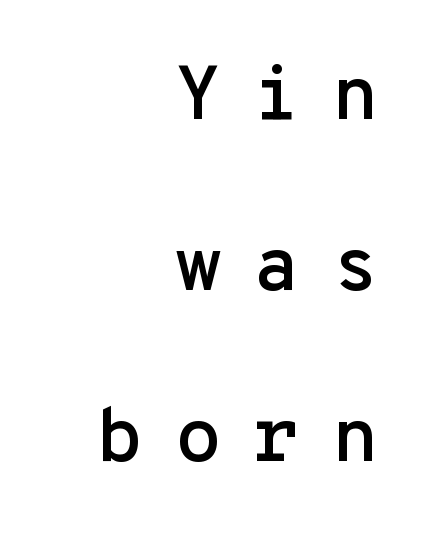
Q: Is the text italic (slanted)? A: No, it is upright.
Q: Is the typeface a serif or a sans-serif typeface? A: Sans-serif.
Q: Is the text underlined? A: No.
Q: How is the paragraph aligned? A: Right-aligned.
Q: Is the spacing between letters normal or unusually wide? A: Unusually wide.
Q: Is the spacing between lines tight, normal or loose? A: Loose.
Q: Width (condensed, normal, or wide)? A: Normal.
Q: Stroke contrast? A: Low.
Q: x-height? A: Medium.
Q: Monospaced? A: Yes.
